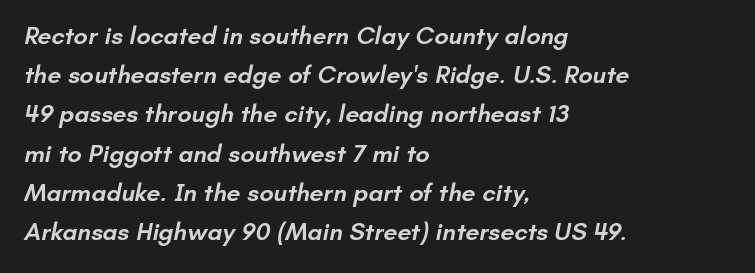
{"bold": "semi", "underline": "no", "align": "left", "line_spacing": "normal", "line_spacing_ratio": 1.57, "letter_spacing": "normal", "letter_spacing_em": 0.0, "glyph_px": 25}
